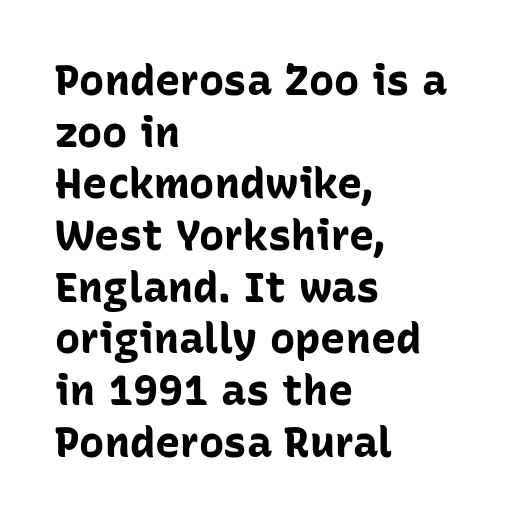
{"serif": "no", "italic": "no", "bold": "yes", "weight": "bold", "width": "normal", "stroke_contrast": "low", "x_height": "medium", "monospaced": "no", "underline": "no", "align": "left", "line_spacing_ratio": 1.23, "letter_spacing": "normal", "letter_spacing_em": 0.0, "glyph_px": 42}
